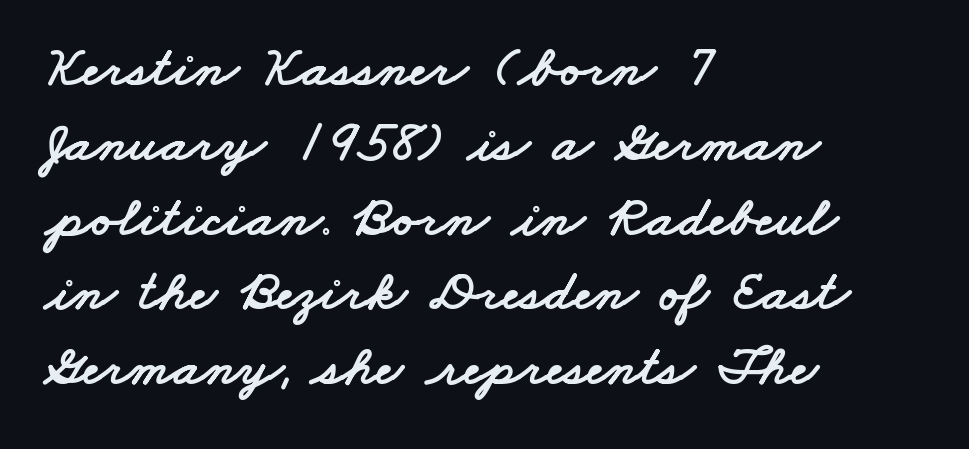
Q: Is the typeface a serif or a sans-serif typeface? A: Sans-serif.
Q: Is the text underlined? A: No.
Q: How is the paragraph aligned? A: Left-aligned.
Q: Is the spacing between letters normal or unusually wide? A: Normal.
Q: Is the spacing between lines tight, normal or loose? A: Normal.
Q: Width (condensed, normal, or wide)? A: Wide.
Q: Stroke contrast? A: Low.
Q: x-height? A: Small.
Q: Monospaced? A: No.
